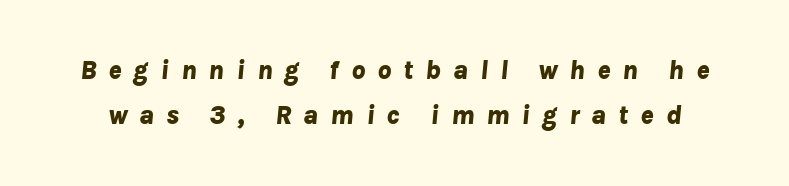
{"italic": "yes", "lean": "right", "slant_degrees": 8, "bold": "yes", "underline": "no", "line_spacing": "normal", "line_spacing_ratio": 1.67, "letter_spacing": "wide", "letter_spacing_em": 0.44, "glyph_px": 27}
